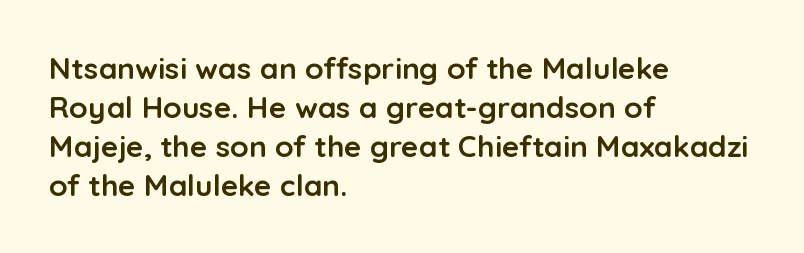
The image shows 30 px semibold sans-serif type, upright; set left-aligned, normal line spacing (1.3x), normal letter spacing, not underlined; low stroke contrast and a medium x-height.
